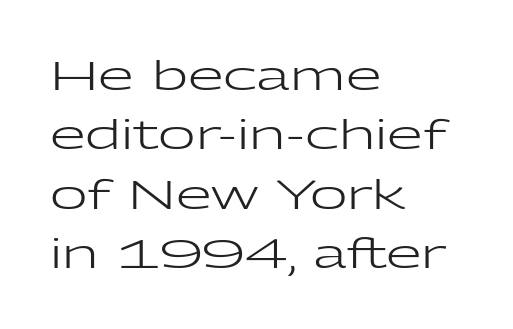
Q: Is the text bold? A: No.
Q: Is the text italic (slanted)? A: No, it is upright.
Q: Is the typeface a serif or a sans-serif typeface? A: Sans-serif.
Q: Is the text underlined? A: No.
Q: How is the paragraph aligned? A: Left-aligned.
Q: Is the spacing between letters normal or unusually wide? A: Normal.
Q: Is the spacing between lines tight, normal or loose? A: Normal.
Q: Width (condensed, normal, or wide)? A: Wide.
Q: Stroke contrast? A: Low.
Q: x-height? A: Medium.
Q: Monospaced? A: No.
